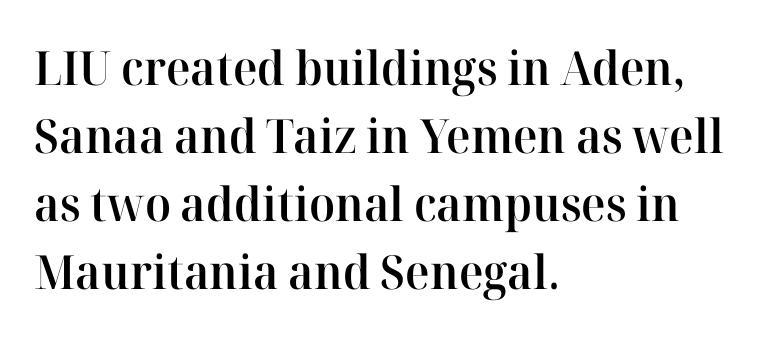
Q: Is the text bold? A: Semi-bold.
Q: Is the text italic (slanted)? A: No, it is upright.
Q: Is the typeface a serif or a sans-serif typeface? A: Serif.
Q: Is the text underlined? A: No.
Q: How is the paragraph aligned? A: Left-aligned.
Q: Is the spacing between letters normal or unusually wide? A: Normal.
Q: Is the spacing between lines tight, normal or loose? A: Normal.
Q: Width (condensed, normal, or wide)? A: Normal.
Q: Stroke contrast? A: High.
Q: x-height? A: Medium.
Q: Monospaced? A: No.
